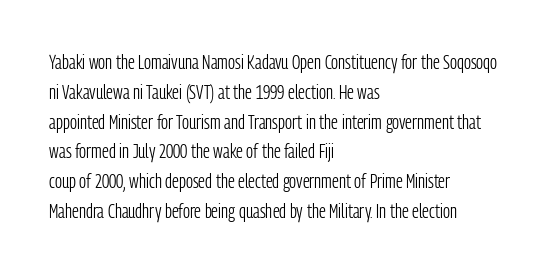
{"italic": "no", "bold": "no", "underline": "no", "align": "left", "line_spacing": "normal", "line_spacing_ratio": 1.49, "letter_spacing": "normal", "letter_spacing_em": 0.0, "glyph_px": 20}
